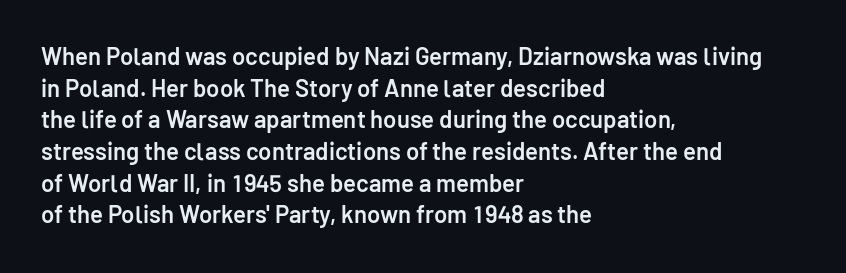
{"italic": "no", "bold": "semi", "underline": "no", "align": "left", "line_spacing": "normal", "line_spacing_ratio": 1.32, "letter_spacing": "normal", "letter_spacing_em": 0.0, "glyph_px": 24}
